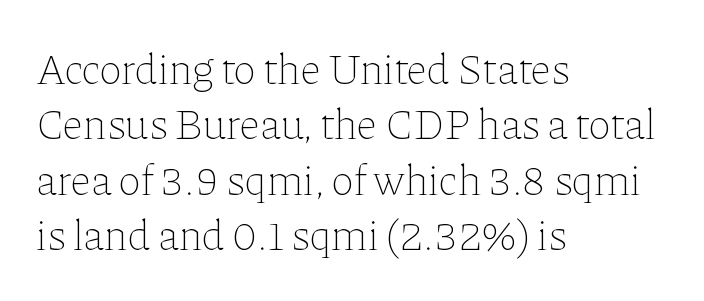
{"italic": "no", "bold": "no", "weight": "thin", "width": "normal", "stroke_contrast": "low", "x_height": "medium", "monospaced": "no", "underline": "no", "align": "left", "line_spacing": "normal", "line_spacing_ratio": 1.29, "letter_spacing": "normal", "letter_spacing_em": 0.0, "glyph_px": 43}
